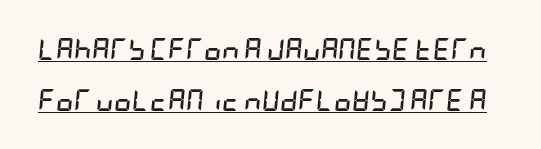
Q: Is the text bold? A: Yes.
Q: Is the text italic (slanted)? A: Yes, it leans right by about 5 degrees.
Q: Is the text underlined? A: Yes.
Q: Is the spacing between letters normal or unusually wide? A: Normal.
Q: Is the spacing between lines tight, normal or loose? A: Loose.
